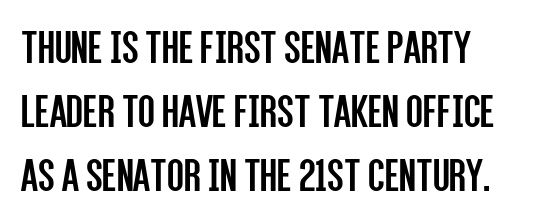
The image shows 49 px regular-weight, condensed sans-serif type, upright; set normal line spacing (1.31x), normal letter spacing, not underlined; low stroke contrast and a large x-height.
